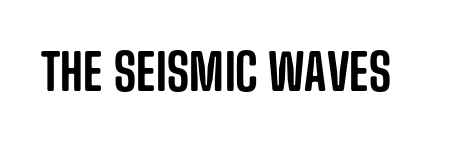
The image shows 50 px condensed sans-serif type, upright; set normal letter spacing, not underlined; low stroke contrast and a large x-height.
